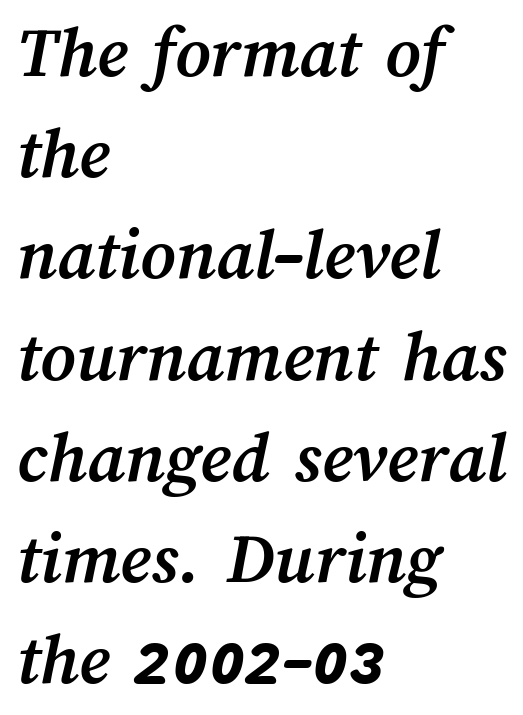
The image shows 75 px semibold type; set left-aligned, normal line spacing (1.35x), normal letter spacing, not underlined; medium stroke contrast and a medium x-height.
